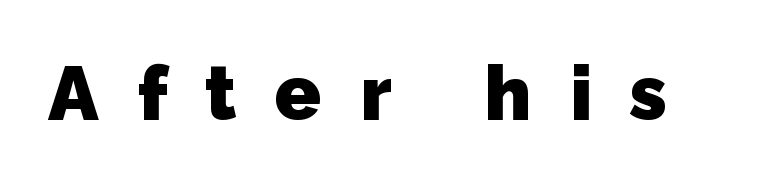
Q: Is the text bold? A: Yes.
Q: Is the typeface a serif or a sans-serif typeface? A: Sans-serif.
Q: Is the text underlined? A: No.
Q: Is the spacing between letters normal or unusually wide? A: Unusually wide.
Q: Width (condensed, normal, or wide)? A: Normal.
Q: Stroke contrast? A: Low.
Q: x-height? A: Medium.
Q: Monospaced? A: No.
